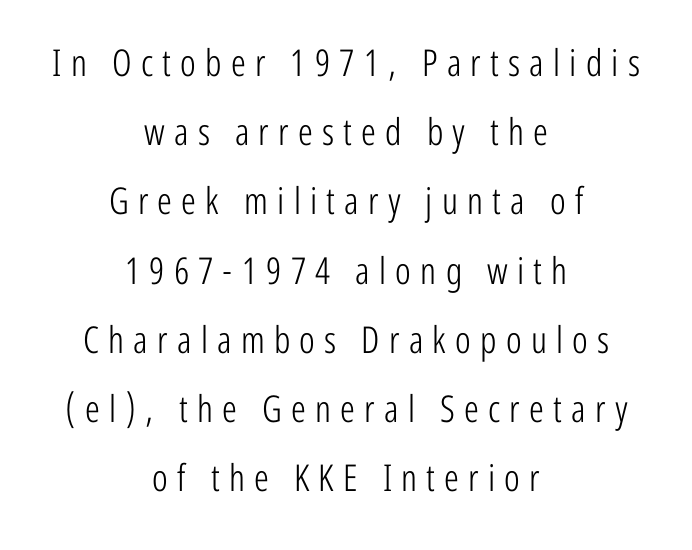
Q: Is the text bold? A: No.
Q: Is the text italic (slanted)? A: No, it is upright.
Q: Is the typeface a serif or a sans-serif typeface? A: Sans-serif.
Q: Is the text underlined? A: No.
Q: How is the paragraph aligned? A: Centered.
Q: Is the spacing between letters normal or unusually wide? A: Unusually wide.
Q: Width (condensed, normal, or wide)? A: Condensed.
Q: Stroke contrast? A: Low.
Q: x-height? A: Medium.
Q: Monospaced? A: No.
